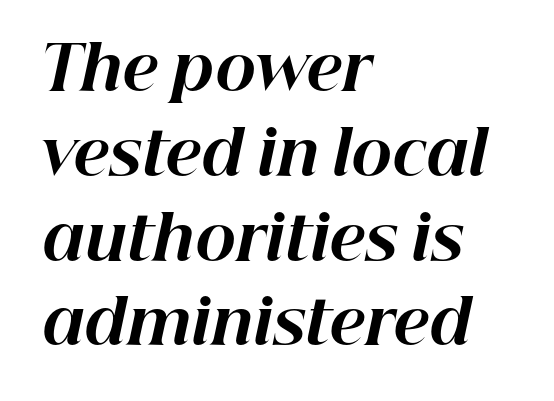
A typesetter would call this leading conventional body-copy spacing. Between one letter and the next there's only the usual sliver of space. Horizontal alignment here is leftward, the default for most running prose. Think of a printed novel: that variable character pitch is what you see here. Honestly, there is no underline to notice here at all.
